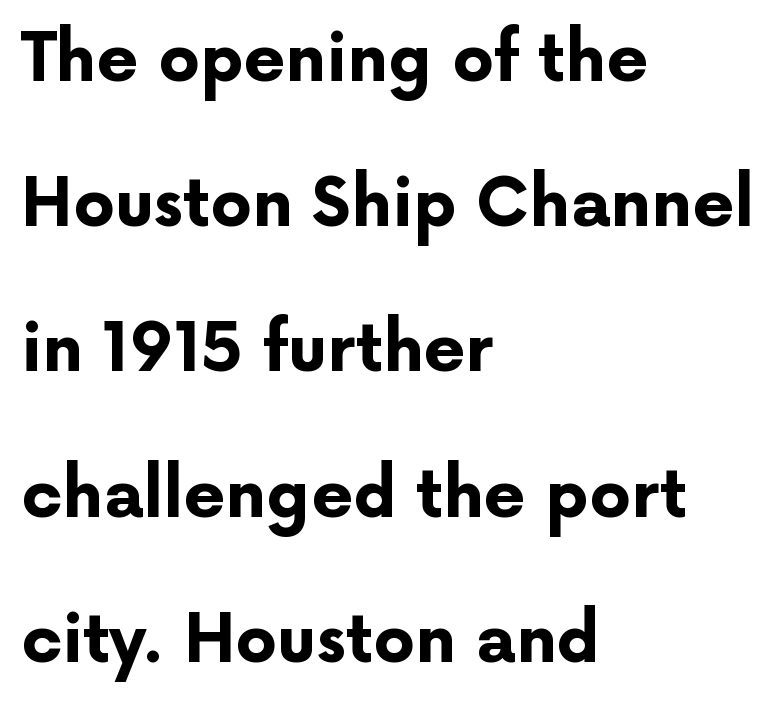
Heavy-handed strokes throughout: this text is bold. Each letter's strokes conclude bluntly, with no projecting serifs. Words appear dense and cohesive because spacing is normal. Widely set lines give the paragraph a tall, airy silhouette.
